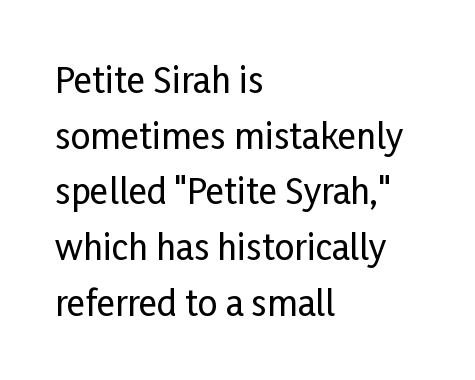
Q: Is the text italic (slanted)? A: No, it is upright.
Q: Is the typeface a serif or a sans-serif typeface? A: Sans-serif.
Q: Is the text underlined? A: No.
Q: How is the paragraph aligned? A: Left-aligned.
Q: Is the spacing between letters normal or unusually wide? A: Normal.
Q: Is the spacing between lines tight, normal or loose? A: Normal.
Q: Width (condensed, normal, or wide)? A: Condensed.
Q: Stroke contrast? A: Low.
Q: x-height? A: Medium.
Q: Monospaced? A: No.
